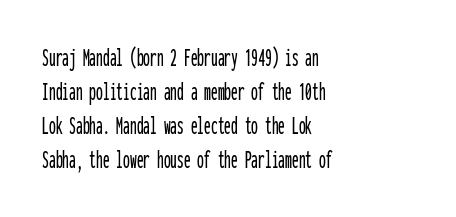
This sample uses plain, unmodified letter spacing. The setting favours the left margin, as ordinary paragraphs usually do. Does the lettering tilt? It doesn't — this is upright. Is there much room between lines? A standard amount, neither cramped nor airy.
